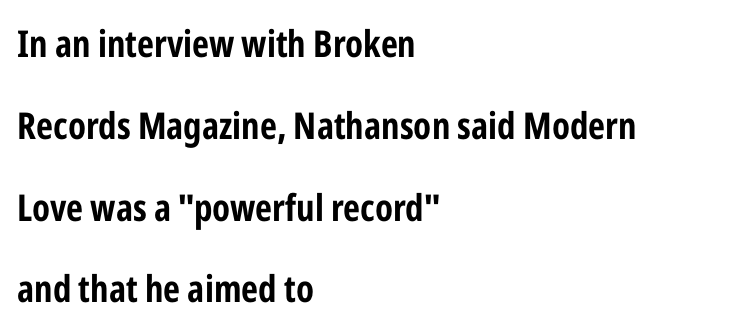
{"serif": "no", "italic": "no", "bold": "yes", "weight": "bold", "width": "condensed", "stroke_contrast": "low", "x_height": "medium", "monospaced": "no", "underline": "no", "align": "left", "line_spacing": "loose", "line_spacing_ratio": 2.21, "letter_spacing": "normal", "letter_spacing_em": 0.0, "glyph_px": 37}
